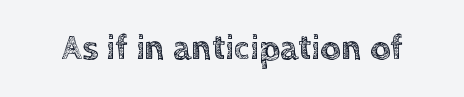
Unmarked baselines from the first word to the last. This sample has the flowing, uneven cadence of proportional lettering. The type is set solid horizontally, with unmodified tracking. The typography opts for an upright posture over an oblique one.
